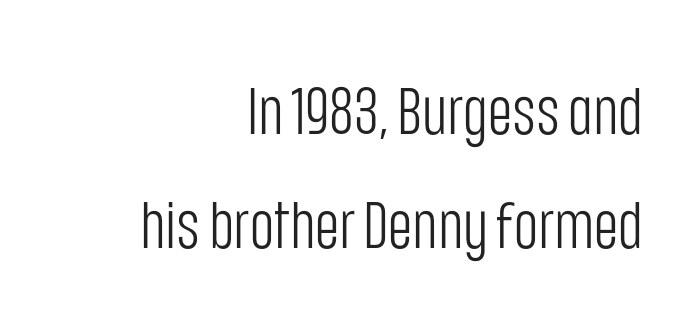
Q: Is the text bold? A: No.
Q: Is the text italic (slanted)? A: No, it is upright.
Q: Is the typeface a serif or a sans-serif typeface? A: Sans-serif.
Q: Is the text underlined? A: No.
Q: How is the paragraph aligned? A: Right-aligned.
Q: Is the spacing between letters normal or unusually wide? A: Normal.
Q: Width (condensed, normal, or wide)? A: Condensed.
Q: Stroke contrast? A: Low.
Q: x-height? A: Large.
Q: Monospaced? A: No.
